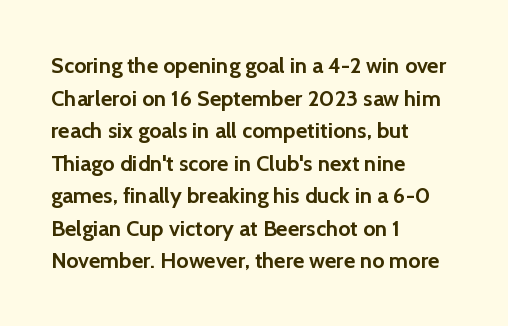
The image shows 22 px bold type, upright; set left-aligned, normal line spacing (1.48x), normal letter spacing, not underlined.
